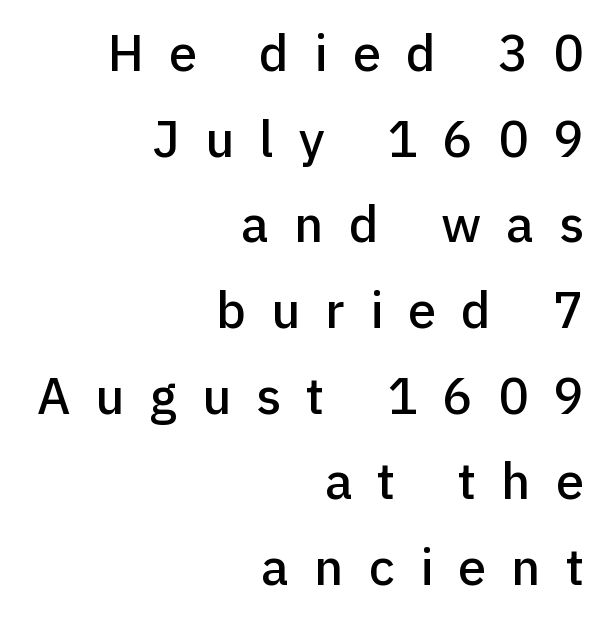
Q: Is the text italic (slanted)? A: No, it is upright.
Q: Is the typeface a serif or a sans-serif typeface? A: Sans-serif.
Q: Is the text underlined? A: No.
Q: How is the paragraph aligned? A: Right-aligned.
Q: Is the spacing between letters normal or unusually wide? A: Unusually wide.
Q: Is the spacing between lines tight, normal or loose? A: Normal.
Q: Width (condensed, normal, or wide)? A: Normal.
Q: Stroke contrast? A: Low.
Q: x-height? A: Medium.
Q: Monospaced? A: No.
